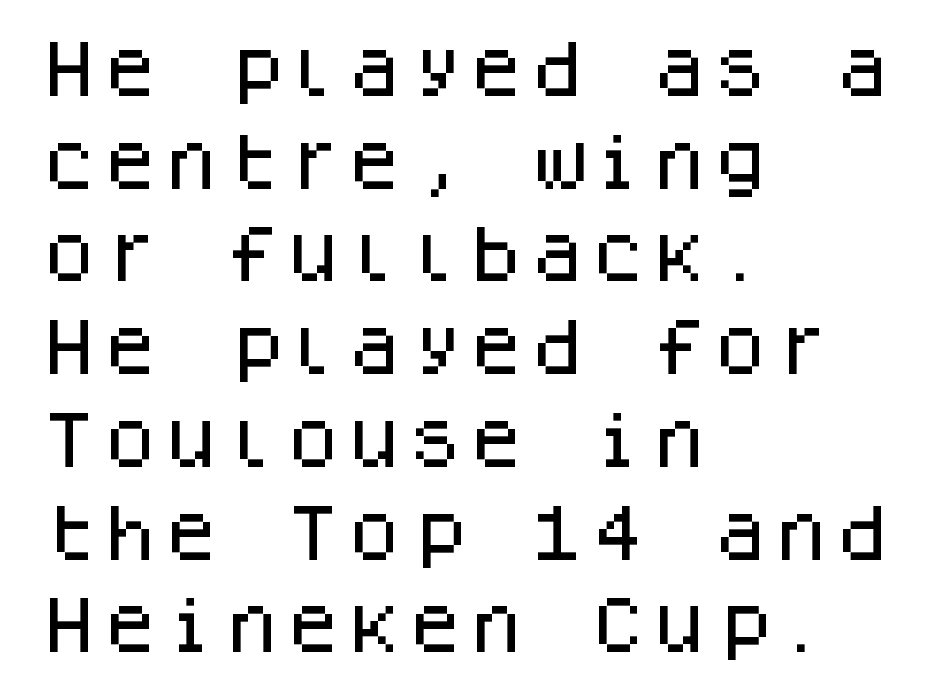
{"serif": "no", "italic": "no", "width": "normal", "stroke_contrast": "low", "x_height": "large", "monospaced": "yes", "underline": "no", "align": "left", "line_spacing": "normal", "line_spacing_ratio": 1.52, "letter_spacing": "normal", "letter_spacing_em": 0.0, "glyph_px": 61}
